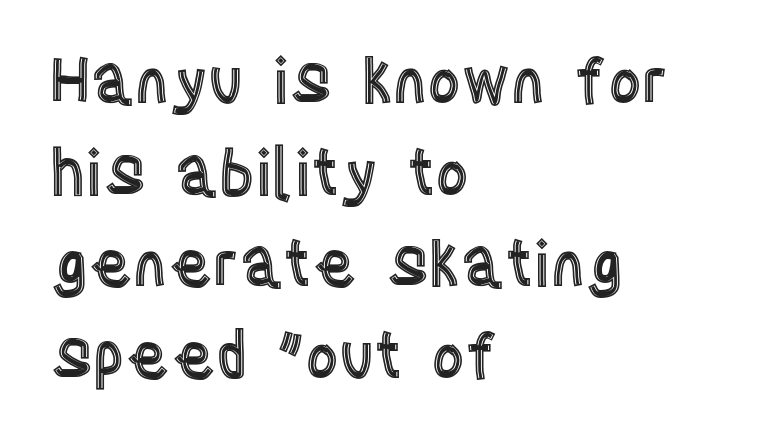
{"italic": "no", "width": "condensed", "x_height": "large", "monospaced": "no", "underline": "no", "align": "left", "line_spacing": "normal", "line_spacing_ratio": 1.43, "letter_spacing": "normal", "letter_spacing_em": 0.0, "glyph_px": 64}
